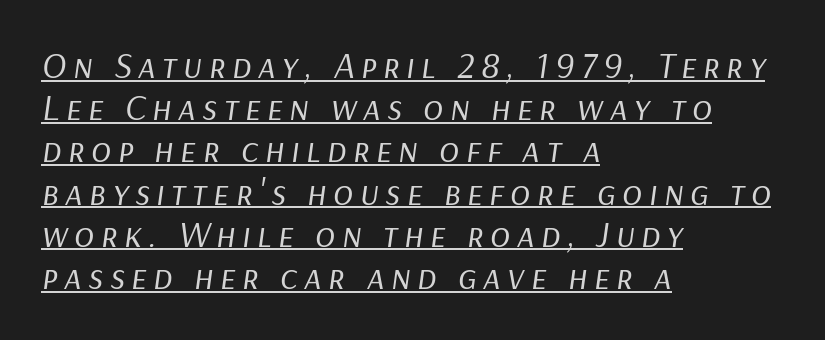
{"italic": "yes", "lean": "right", "slant_degrees": 9, "bold": "no", "weight": "regular", "width": "normal", "stroke_contrast": "low", "x_height": "medium", "monospaced": "no", "underline": "yes", "align": "left", "line_spacing": "tight", "line_spacing_ratio": 1.14, "glyph_px": 37}
